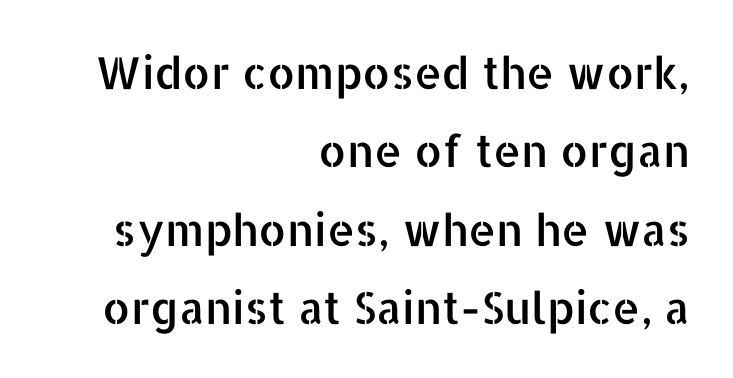
The image shows 44 px sans-serif type, upright; set right-aligned, line spacing 1.78x, normal letter spacing, not underlined; low stroke contrast and a medium x-height.
